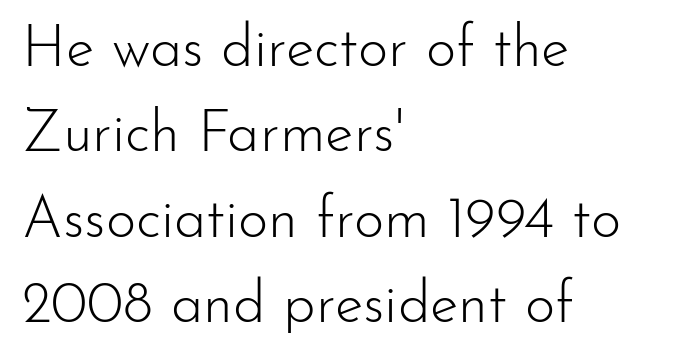
{"serif": "no", "italic": "no", "bold": "no", "weight": "light", "width": "normal", "stroke_contrast": "low", "x_height": "small", "monospaced": "no", "underline": "no", "align": "left", "line_spacing": "normal", "line_spacing_ratio": 1.47, "letter_spacing": "normal", "letter_spacing_em": 0.0, "glyph_px": 58}
